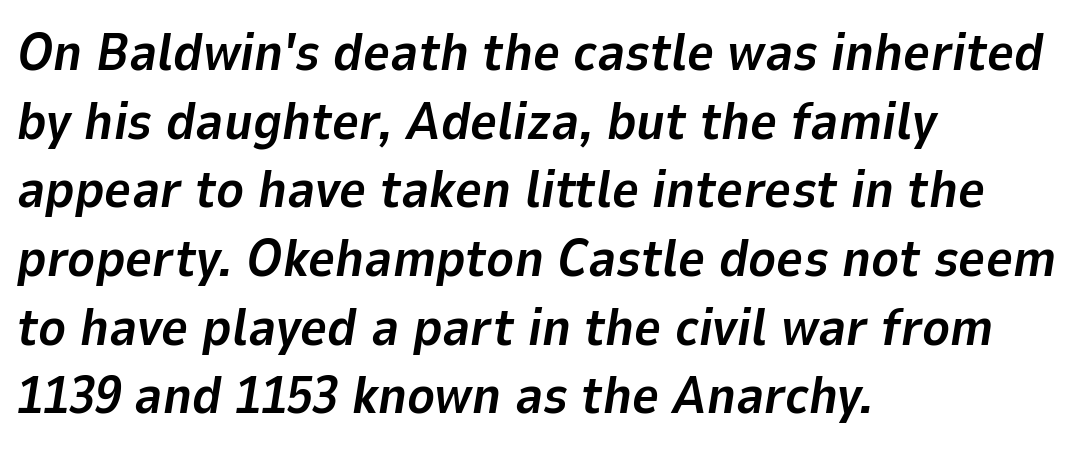
Honestly, the row spacing looks completely unremarkable. Do the characters align in a grid? No, the font is proportional. The gaps between neighbouring characters are ordinary and unremarkable. Characters are canted at an angle relative to the baseline's perpendicular.
